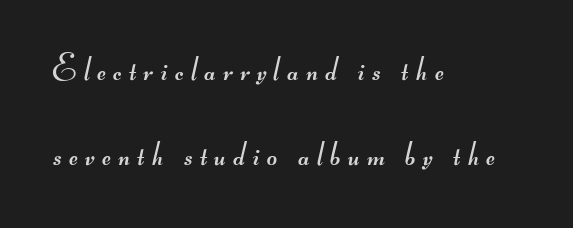
Glance below the letters and you will spot only blank space. The lines are spread far apart with generous leading. Every row of glyphs begins at an identical x-position on the left. Each letter keeps its own natural width here, so spacing adapts to shape. Serif or sans? Sans — the stroke terminals are bare.
